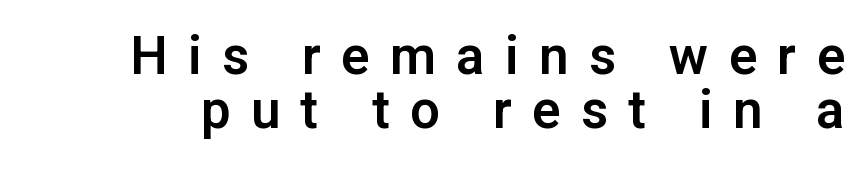
The image shows 53 px sans-serif type, upright; set tight line spacing (1.01x), unusually wide letter spacing (+0.38 em), not underlined; low stroke contrast and a medium x-height.
